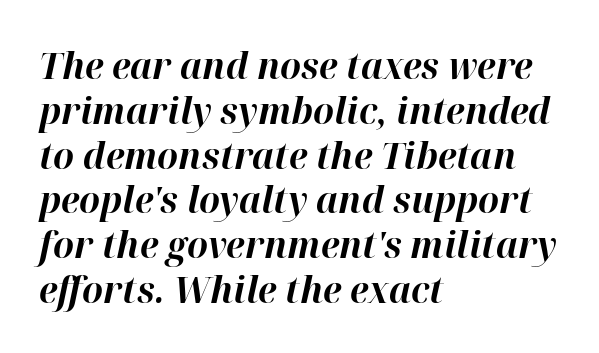
Rendered with sloped, italic letterforms. How are the letters spaced? Ordinarily, with no added tracking. The passage shown is emphatically bold. The text block is weighted toward the left margin, trailing off unevenly rightward. Has an underline been added? It has not.
